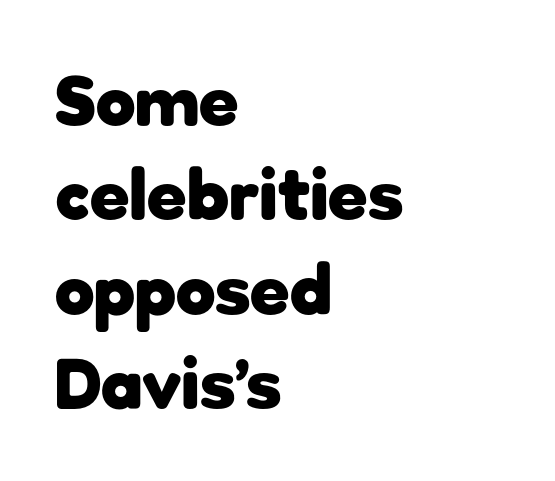
Q: Is the text bold? A: Yes.
Q: Is the text italic (slanted)? A: No, it is upright.
Q: Is the typeface a serif or a sans-serif typeface? A: Sans-serif.
Q: Is the text underlined? A: No.
Q: How is the paragraph aligned? A: Left-aligned.
Q: Is the spacing between letters normal or unusually wide? A: Normal.
Q: Is the spacing between lines tight, normal or loose? A: Normal.
Q: Width (condensed, normal, or wide)? A: Normal.
Q: Stroke contrast? A: Low.
Q: x-height? A: Medium.
Q: Monospaced? A: No.
